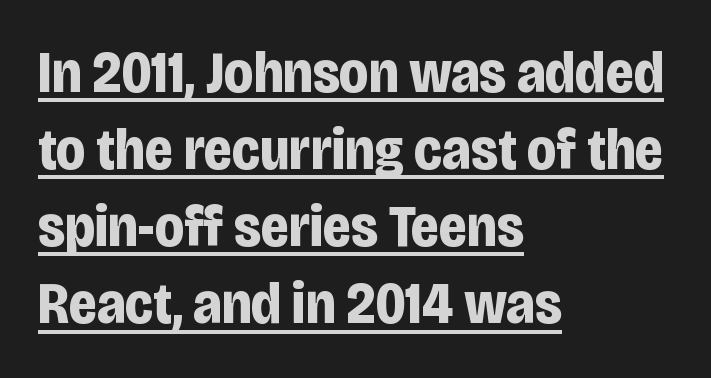
Q: Is the text bold? A: Yes.
Q: Is the text italic (slanted)? A: No, it is upright.
Q: Is the typeface a serif or a sans-serif typeface? A: Sans-serif.
Q: Is the text underlined? A: Yes.
Q: How is the paragraph aligned? A: Left-aligned.
Q: Is the spacing between letters normal or unusually wide? A: Normal.
Q: Is the spacing between lines tight, normal or loose? A: Normal.
Q: Width (condensed, normal, or wide)? A: Condensed.
Q: Stroke contrast? A: Low.
Q: x-height? A: Large.
Q: Monospaced? A: No.
